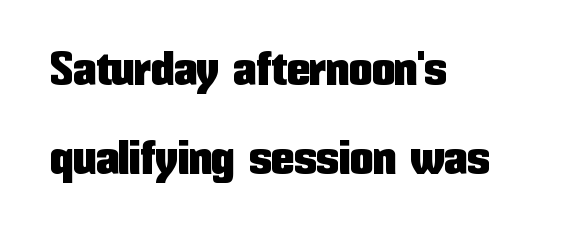
Q: Is the text italic (slanted)? A: No, it is upright.
Q: Is the typeface a serif or a sans-serif typeface? A: Sans-serif.
Q: Is the text underlined? A: No.
Q: How is the paragraph aligned? A: Left-aligned.
Q: Is the spacing between letters normal or unusually wide? A: Normal.
Q: Is the spacing between lines tight, normal or loose? A: Loose.
Q: Width (condensed, normal, or wide)? A: Condensed.
Q: Stroke contrast? A: Low.
Q: x-height? A: Medium.
Q: Monospaced? A: No.
